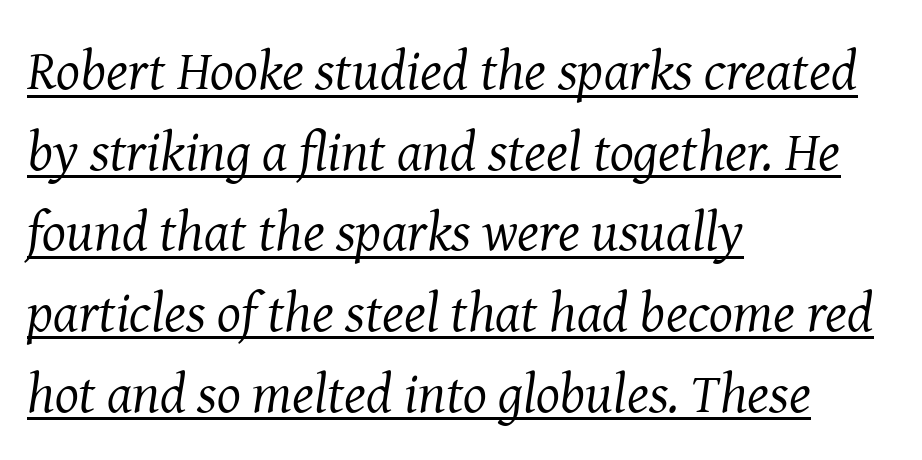
The image shows 56 px regular-weight serif type, italic (leaning right); set left-aligned, normal line spacing (1.44x), normal letter spacing, underlined; medium stroke contrast and a medium x-height.
